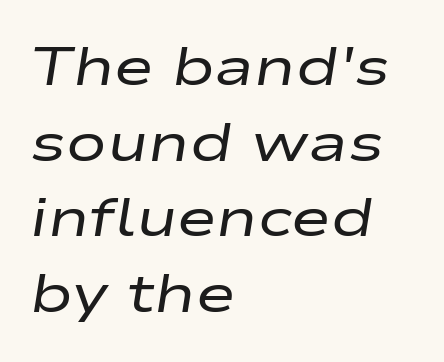
Q: Is the text bold? A: No.
Q: Is the text italic (slanted)? A: Yes, it leans right by about 9 degrees.
Q: Is the text underlined? A: No.
Q: How is the paragraph aligned? A: Left-aligned.
Q: Is the spacing between letters normal or unusually wide? A: Normal.
Q: Is the spacing between lines tight, normal or loose? A: Normal.
Q: Width (condensed, normal, or wide)? A: Wide.
Q: Stroke contrast? A: Low.
Q: x-height? A: Medium.
Q: Monospaced? A: No.
